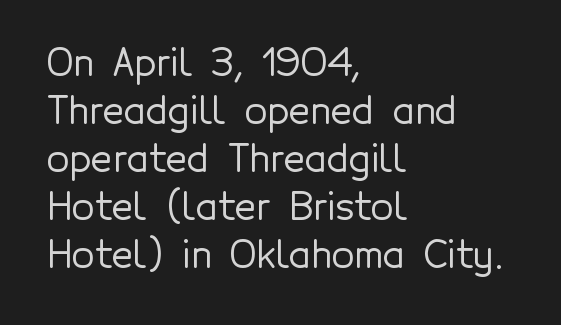
Q: Is the text italic (slanted)? A: No, it is upright.
Q: Is the typeface a serif or a sans-serif typeface? A: Sans-serif.
Q: Is the text underlined? A: No.
Q: How is the paragraph aligned? A: Left-aligned.
Q: Is the spacing between letters normal or unusually wide? A: Normal.
Q: Is the spacing between lines tight, normal or loose? A: Normal.
Q: Width (condensed, normal, or wide)? A: Normal.
Q: x-height? A: Medium.
Q: Monospaced? A: No.
